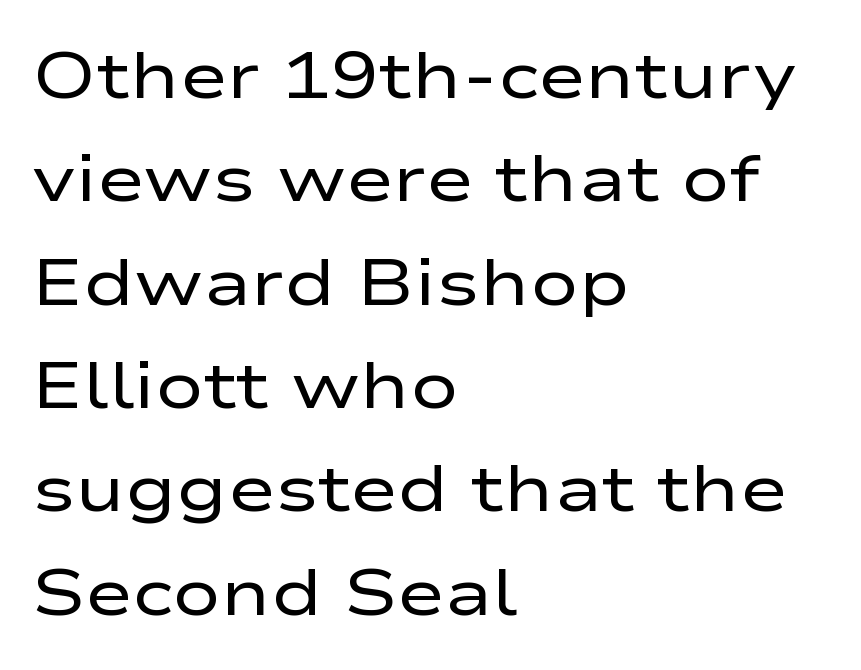
{"serif": "no", "italic": "no", "bold": "no", "weight": "regular", "width": "wide", "stroke_contrast": "low", "x_height": "medium", "monospaced": "no", "underline": "no", "align": "left", "line_spacing": "normal", "line_spacing_ratio": 1.59, "letter_spacing": "normal", "letter_spacing_em": 0.0, "glyph_px": 65}
